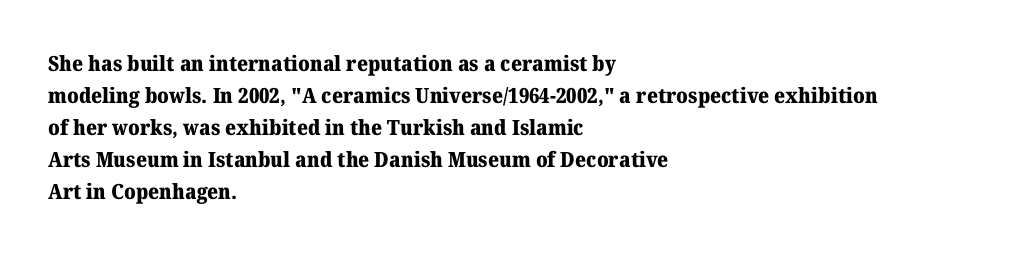
The image shows 21 px bold type, upright; set left-aligned, normal line spacing (1.52x), normal letter spacing, not underlined.
